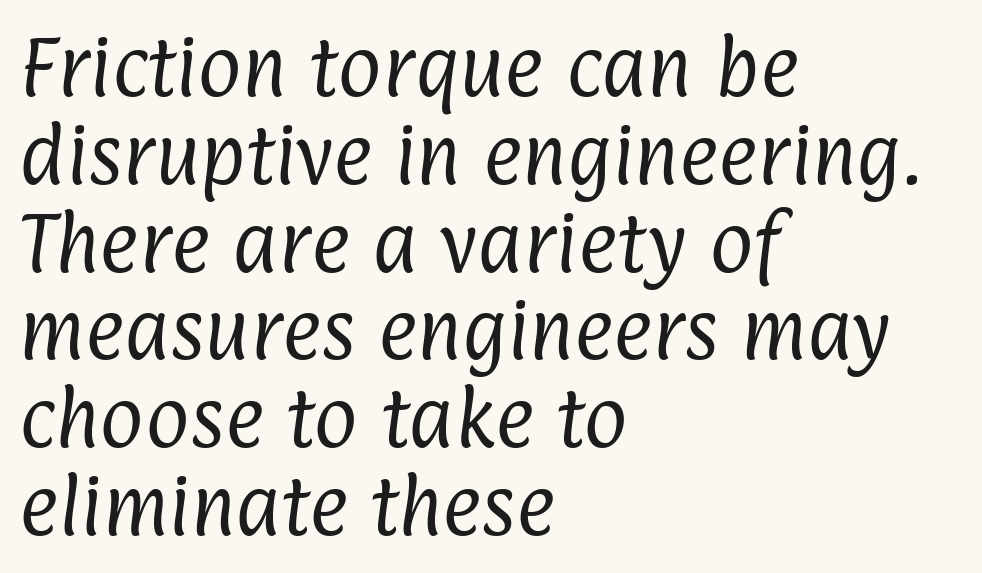
The image shows 67 px regular-weight, condensed sans-serif type; set left-aligned, normal line spacing (1.31x), normal letter spacing, not underlined; low stroke contrast and a medium x-height.
